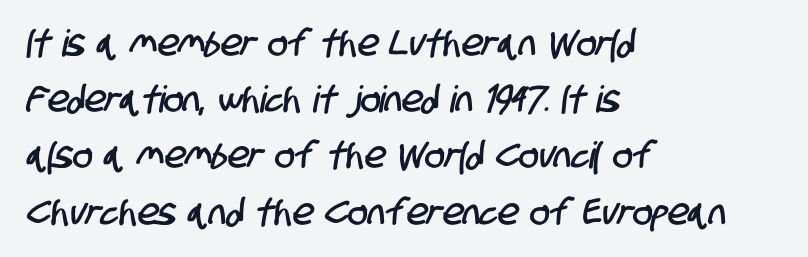
The image shows 37 px condensed sans-serif type; set left-aligned, normal line spacing (1.52x), normal letter spacing, not underlined; low stroke contrast and a large x-height.
